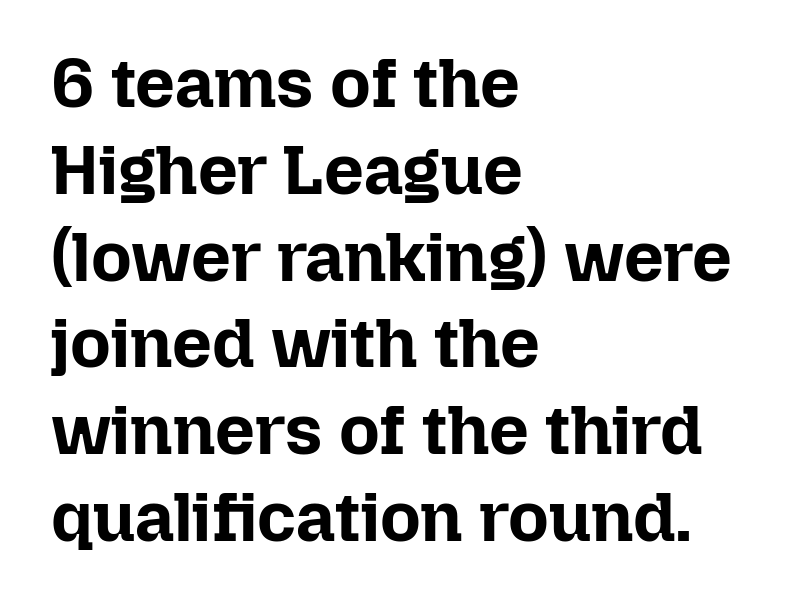
The image shows 70 px bold type, upright; set left-aligned, line spacing 1.24x, normal letter spacing, not underlined; low stroke contrast and a medium x-height.
